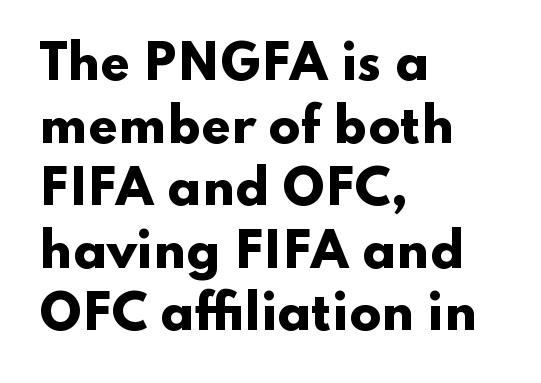
Every row of glyphs begins at an identical x-position on the left. Quick note: not italic, upright. Strokes here are thick enough to call this a true bold. The rendering shows plain stroke endings on the letterforms — a sans-serif design. The baseline area is clear. Students, note that the glyphs here touch the page at normal intervals.
